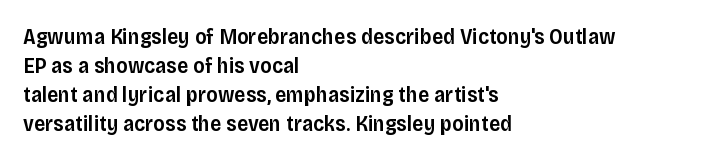
{"italic": "no", "bold": "semi", "underline": "no", "align": "left", "line_spacing": "normal", "line_spacing_ratio": 1.32, "letter_spacing": "normal", "letter_spacing_em": 0.0, "glyph_px": 22}
